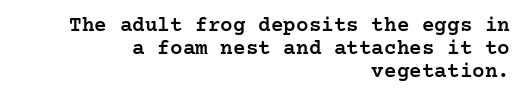
The image shows 21 px text type, upright; set right-aligned, tight line spacing (1.1x), normal letter spacing, not underlined.
